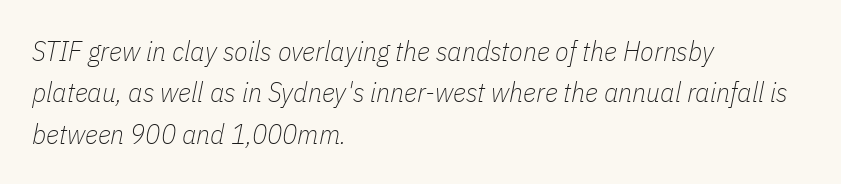
The image shows 28 px thin, condensed type, italic (leaning right); set left-aligned, normal line spacing (1.48x), normal letter spacing, not underlined; low stroke contrast and a medium x-height.
